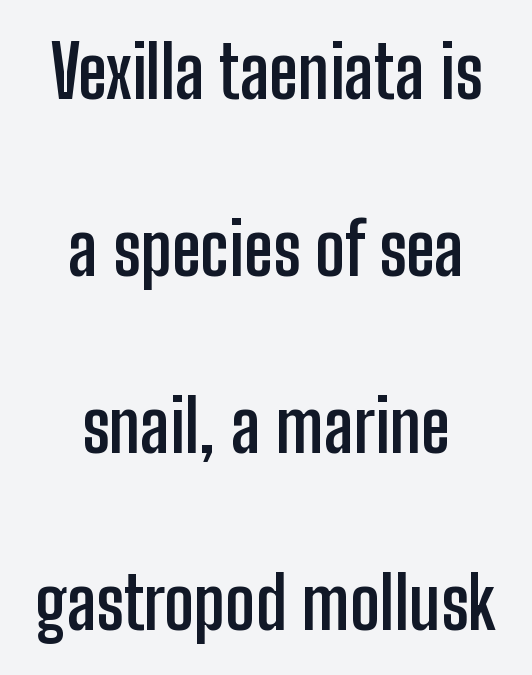
Posture: straight, roman, zero tilt. The letters advance in unequal steps, a hallmark of proportional type. Short note: letters normally spaced. Quick note: underline off.
